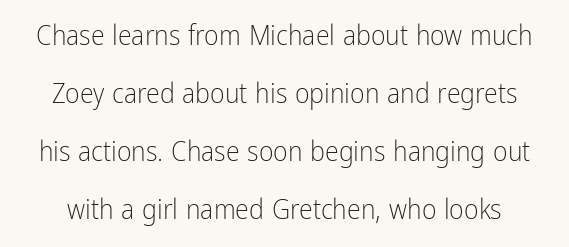
Each letter keeps its own natural width here, so spacing adapts to shape. Is this a sans? Yes — the strokes have no serifs. Interline gaps are noticeably wide in this sample. Weight: regular or lighter. You can tell it's not italic because the verticals are truly vertical. Honestly, the letter spacing is just normal — you wouldn't notice it.
